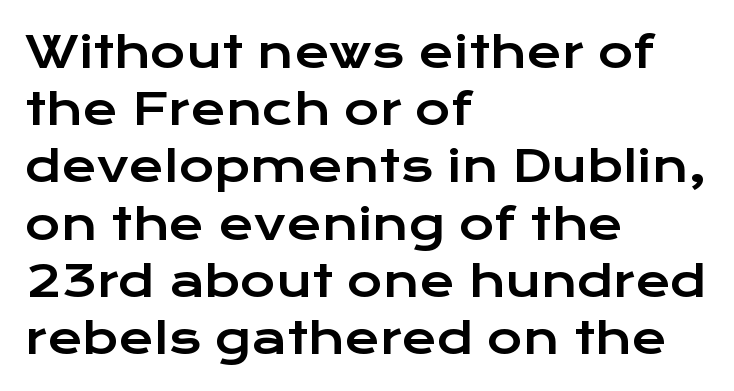
{"serif": "no", "italic": "no", "width": "wide", "stroke_contrast": "low", "x_height": "medium", "monospaced": "no", "underline": "no", "align": "left", "line_spacing": "normal", "line_spacing_ratio": 1.33, "letter_spacing": "normal", "letter_spacing_em": 0.0, "glyph_px": 43}
